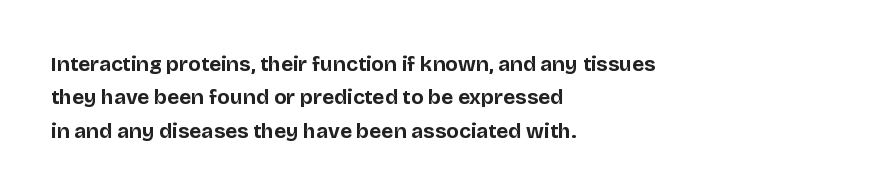
Q: Is the text bold? A: Yes.
Q: Is the text italic (slanted)? A: No, it is upright.
Q: Is the text underlined? A: No.
Q: How is the paragraph aligned? A: Left-aligned.
Q: Is the spacing between letters normal or unusually wide? A: Normal.
Q: Is the spacing between lines tight, normal or loose? A: Normal.
